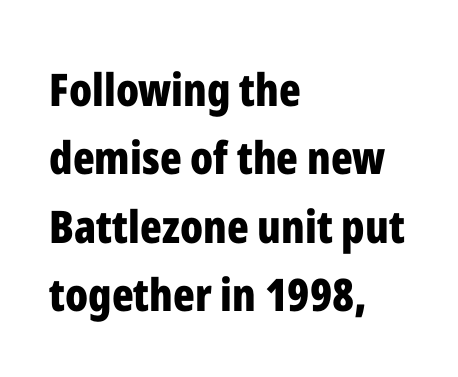
Caption: standard tracking, unaltered. In CSS terms this would be text-align: left. I'd call this a sans setting — the letters go barefoot. The specimen reads as upright at a glance. Compared with typical paragraphs, the rows here are spaced about the same.
